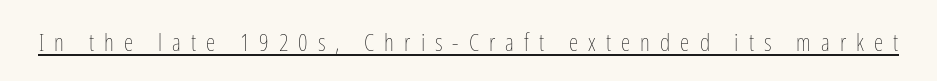
The image shows 24 px text type, upright; set unusually wide letter spacing (+0.42 em), underlined.
